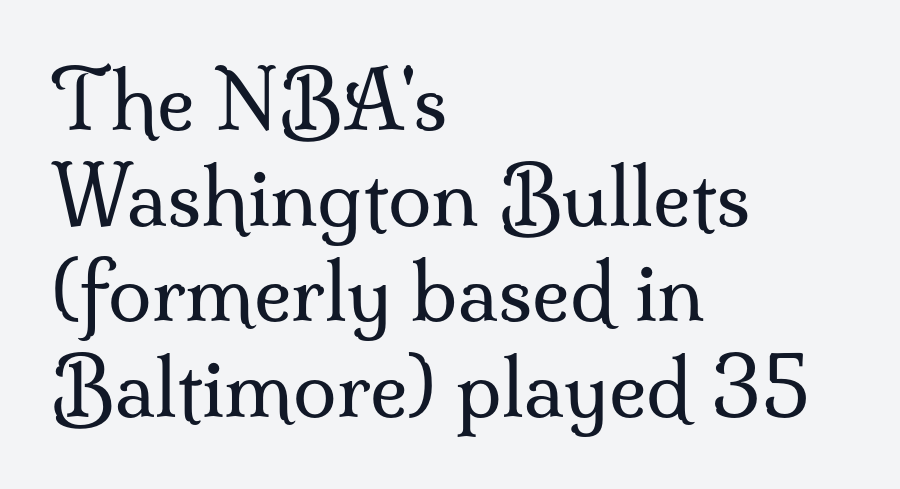
Q: Is the text bold? A: No.
Q: Is the text italic (slanted)? A: No, it is upright.
Q: Is the typeface a serif or a sans-serif typeface? A: Serif.
Q: Is the text underlined? A: No.
Q: How is the paragraph aligned? A: Left-aligned.
Q: Is the spacing between letters normal or unusually wide? A: Normal.
Q: Width (condensed, normal, or wide)? A: Normal.
Q: Stroke contrast? A: Medium.
Q: x-height? A: Small.
Q: Monospaced? A: No.
